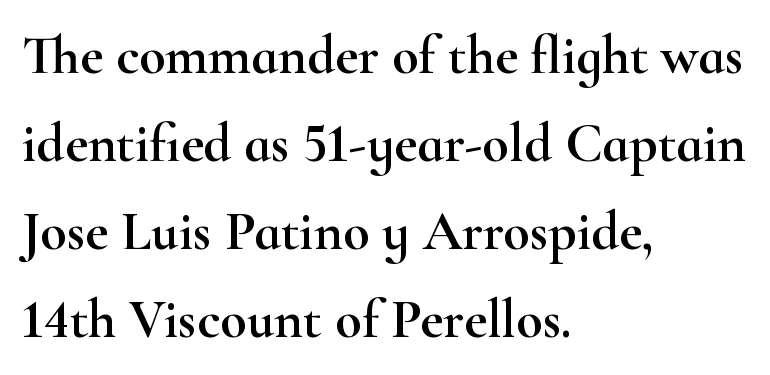
Think of a printed novel: that variable character pitch is what you see here. The lines are quadded left. The lines sit at an ordinary, default distance from one another. Designer's note — italics off, roman on. A clean baseline with only descenders dipping below it.
